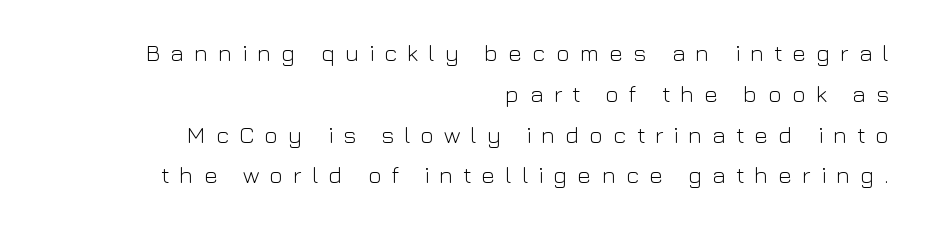
The image shows 24 px text type, upright; set right-aligned, normal line spacing (1.7x), unusually wide letter spacing (+0.41 em), not underlined.
